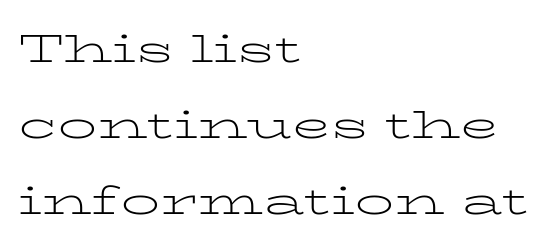
Alignment: flush left. The letters stand straight up with perfectly vertical stems. Vertical stems look standard width or narrower in stroke. Does the type have serifs? Yes, each stem ends in a small foot. The baseline area is clear. This sample has the flowing, uneven cadence of proportional lettering.
